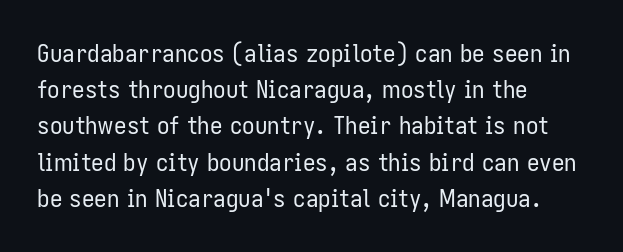
Q: Is the text bold? A: No.
Q: Is the text italic (slanted)? A: No, it is upright.
Q: Is the text underlined? A: No.
Q: How is the paragraph aligned? A: Left-aligned.
Q: Is the spacing between letters normal or unusually wide? A: Normal.
Q: Is the spacing between lines tight, normal or loose? A: Normal.
